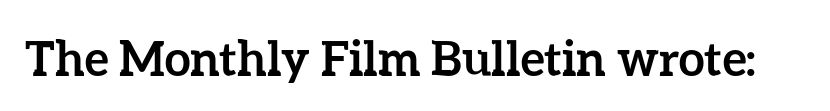
{"italic": "no", "bold": "yes", "weight": "semibold", "width": "normal", "stroke_contrast": "low", "x_height": "medium", "monospaced": "no", "underline": "no", "letter_spacing": "normal", "letter_spacing_em": 0.0, "glyph_px": 47}
